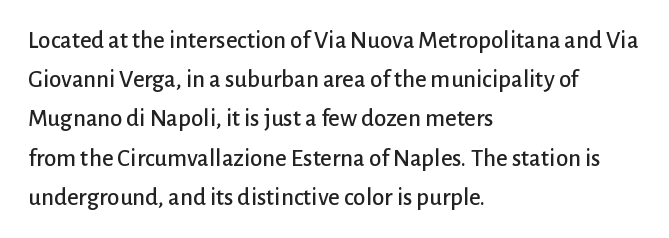
The foot of each line stays bare and open. Upright lettering throughout. Characters follow at the spacing the type designer built in. Line spacing here is normal.
